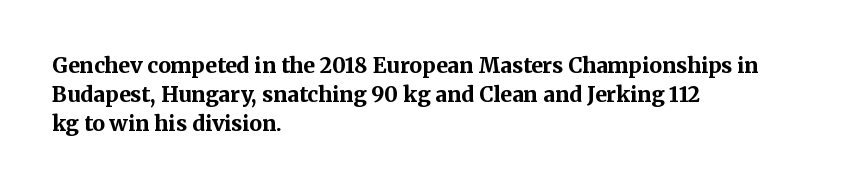
{"italic": "no", "bold": "yes", "underline": "no", "align": "left", "line_spacing": "normal", "line_spacing_ratio": 1.38, "letter_spacing": "normal", "letter_spacing_em": 0.0, "glyph_px": 21}
